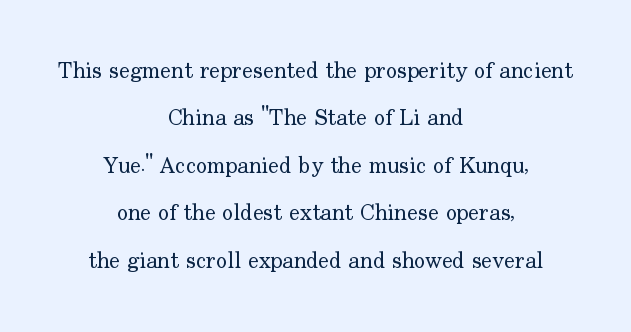
{"italic": "no", "bold": "no", "underline": "no", "align": "center", "line_spacing": "loose", "line_spacing_ratio": 2.06, "letter_spacing": "normal", "letter_spacing_em": 0.0, "glyph_px": 23}
